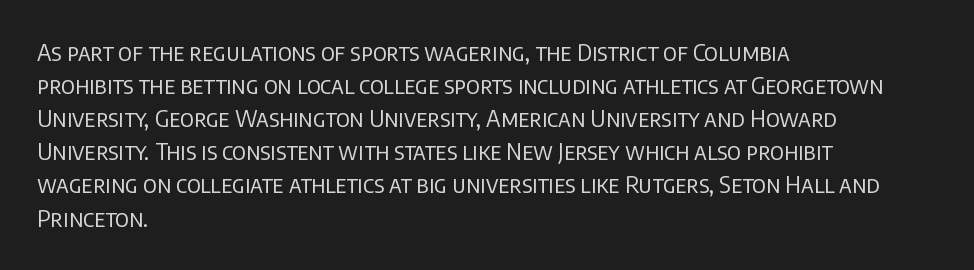
Q: Is the text bold? A: No.
Q: Is the text italic (slanted)? A: No, it is upright.
Q: Is the text underlined? A: No.
Q: How is the paragraph aligned? A: Left-aligned.
Q: Is the spacing between letters normal or unusually wide? A: Normal.
Q: Is the spacing between lines tight, normal or loose? A: Normal.
